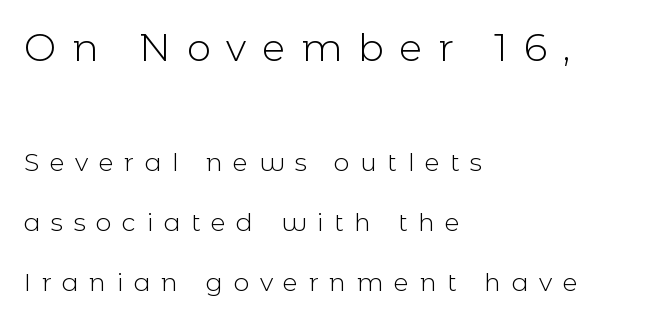
The image shows 38 px light sans-serif type, upright; set left-aligned, loose line spacing (2.4x), unusually wide letter spacing (+0.42 em), not underlined; the first (top) block is 1.52x larger; a medium x-height.
